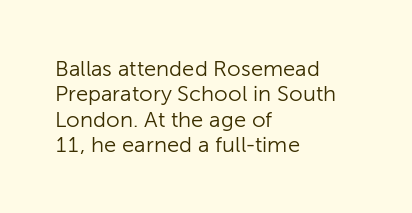
Q: Is the text bold? A: No.
Q: Is the text italic (slanted)? A: No, it is upright.
Q: Is the text underlined? A: No.
Q: How is the paragraph aligned? A: Left-aligned.
Q: Is the spacing between letters normal or unusually wide? A: Normal.
Q: Is the spacing between lines tight, normal or loose? A: Tight.
